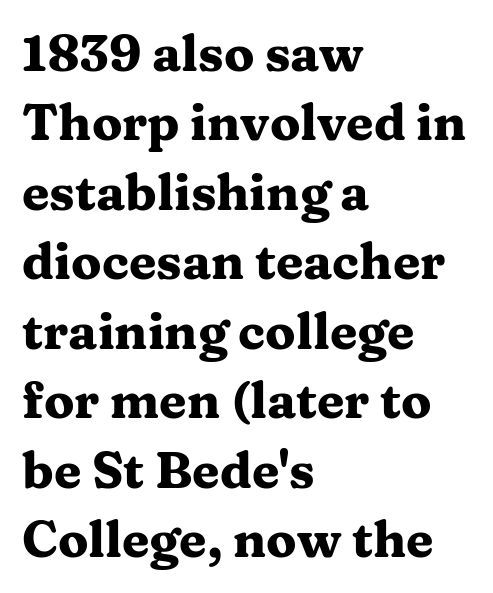
Q: Is the text bold? A: Yes.
Q: Is the text italic (slanted)? A: No, it is upright.
Q: Is the typeface a serif or a sans-serif typeface? A: Serif.
Q: Is the text underlined? A: No.
Q: How is the paragraph aligned? A: Left-aligned.
Q: Is the spacing between letters normal or unusually wide? A: Normal.
Q: Is the spacing between lines tight, normal or loose? A: Normal.
Q: Width (condensed, normal, or wide)? A: Wide.
Q: Stroke contrast? A: Medium.
Q: x-height? A: Medium.
Q: Monospaced? A: No.
